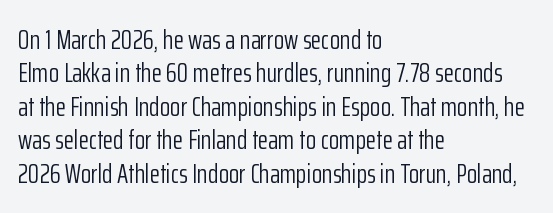
Q: Is the text bold? A: No.
Q: Is the text italic (slanted)? A: No, it is upright.
Q: Is the text underlined? A: No.
Q: How is the paragraph aligned? A: Left-aligned.
Q: Is the spacing between letters normal or unusually wide? A: Normal.
